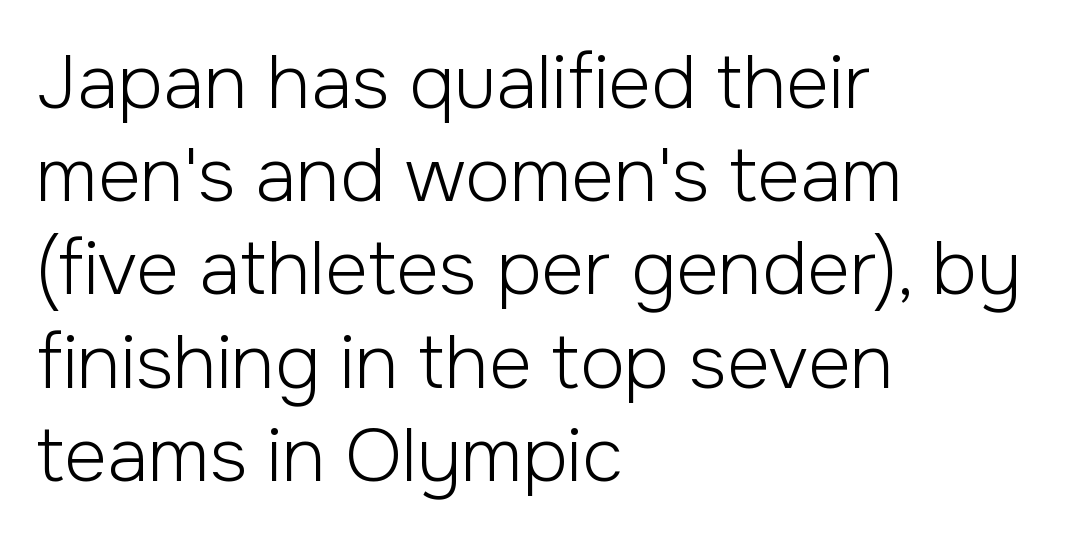
{"serif": "no", "italic": "no", "bold": "no", "weight": "light", "width": "normal", "stroke_contrast": "low", "x_height": "medium", "monospaced": "no", "underline": "no", "align": "left", "line_spacing": "normal", "line_spacing_ratio": 1.26, "letter_spacing": "normal", "letter_spacing_em": 0.0, "glyph_px": 74}
